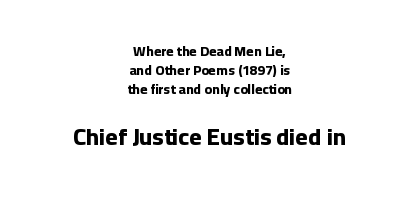
Notice how descenders clear the ascenders below comfortably — that's standard leading. Students, this is bold: see how much ink each stroke carries. The rendering keeps characters at their native spacing. The string is rendered with underlining switched off.
